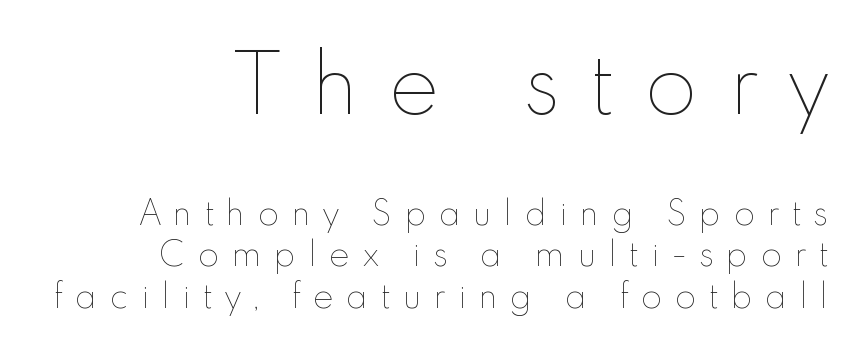
Q: Is the text bold? A: No.
Q: Is the text italic (slanted)? A: No, it is upright.
Q: Is the text underlined? A: No.
Q: How is the paragraph aligned? A: Right-aligned.
Q: Is the spacing between letters normal or unusually wide? A: Unusually wide.
Q: Is the spacing between lines tight, normal or loose? A: Normal.
Q: Which block of text is set in a larger size, the first (top) or the second (bottom)? A: The first (top) one.
Q: Width (condensed, normal, or wide)? A: Normal.
Q: x-height? A: Small.
Q: Monospaced? A: No.
